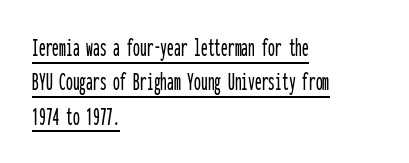
Q: Is the text italic (slanted)? A: No, it is upright.
Q: Is the text underlined? A: Yes.
Q: How is the paragraph aligned? A: Left-aligned.
Q: Is the spacing between letters normal or unusually wide? A: Normal.
Q: Is the spacing between lines tight, normal or loose? A: Normal.
